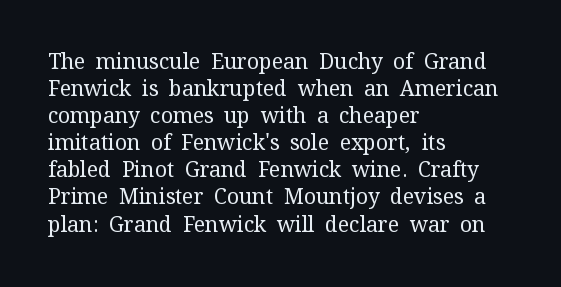
The image shows 21 px text type, upright; set left-aligned, normal line spacing (1.29x), normal letter spacing, not underlined.
